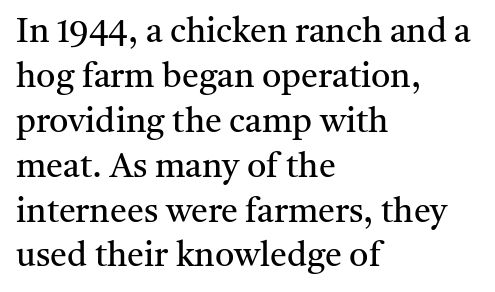
No chunkiness to these letters — they're not bold. Is there much room between lines? A standard amount, neither cramped nor airy. Any mark beneath the type? The region is blank. Each letter keeps its own natural width here, so spacing adapts to shape. Italic? Not at all — the glyphs are vertical.
